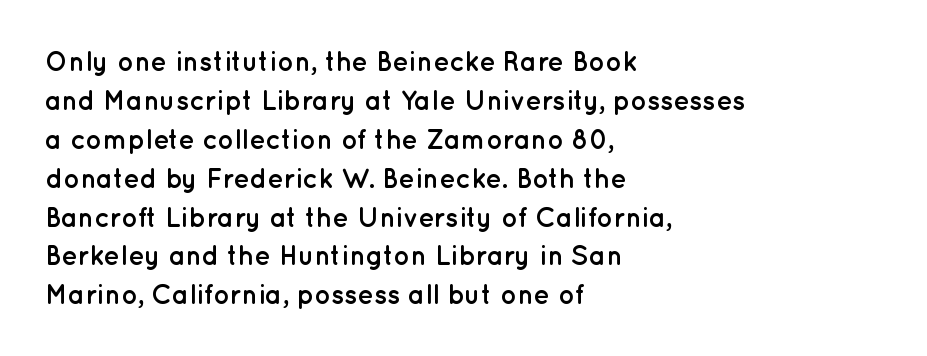
The image shows 27 px bold type, upright; set left-aligned, normal line spacing (1.44x), normal letter spacing, not underlined.
